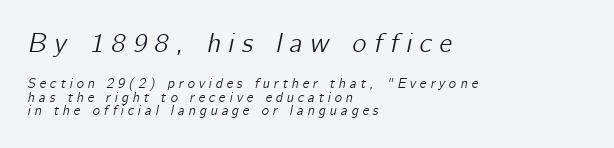
The axis of the letterforms is tilted away from vertical. Whoever set this chose condensed vertical rhythm over breathing room. Caption: expanded tracking, letters set apart. Notice how the passage keeps a crisp vertical edge on the left only.
